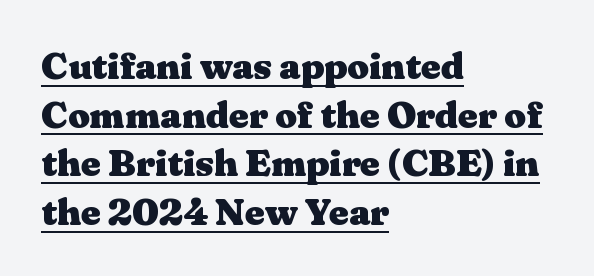
{"serif": "yes", "italic": "no", "bold": "yes", "weight": "heavy", "width": "wide", "stroke_contrast": "medium", "x_height": "medium", "monospaced": "no", "underline": "yes", "align": "left", "line_spacing": "normal", "line_spacing_ratio": 1.28, "letter_spacing": "normal", "letter_spacing_em": 0.0, "glyph_px": 38}
